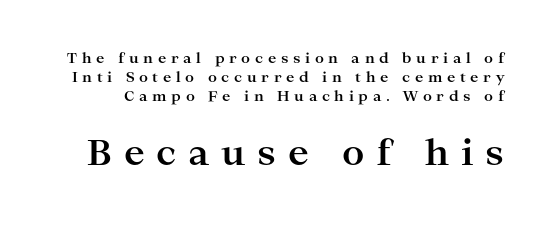
Q: Is the text bold? A: Yes.
Q: Is the text italic (slanted)? A: No, it is upright.
Q: Is the typeface a serif or a sans-serif typeface? A: Serif.
Q: Is the text underlined? A: No.
Q: Is the spacing between letters normal or unusually wide? A: Unusually wide.
Q: Is the spacing between lines tight, normal or loose? A: Normal.
Q: Which block of text is set in a larger size, the first (top) or the second (bottom)? A: The second (bottom) one.
Q: Width (condensed, normal, or wide)? A: Wide.
Q: Stroke contrast? A: High.
Q: x-height? A: Medium.
Q: Monospaced? A: No.
